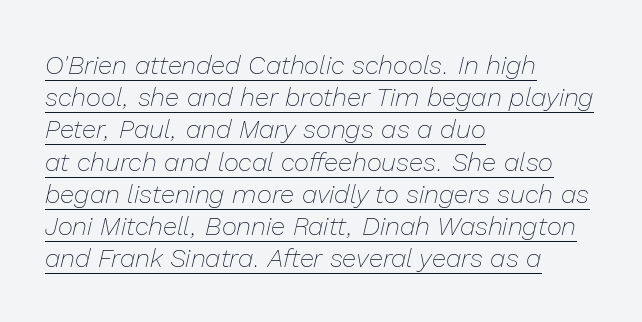
Q: Is the text bold? A: No.
Q: Is the text italic (slanted)? A: Yes, it leans right by about 13 degrees.
Q: Is the text underlined? A: Yes.
Q: How is the paragraph aligned? A: Left-aligned.
Q: Is the spacing between letters normal or unusually wide? A: Normal.
